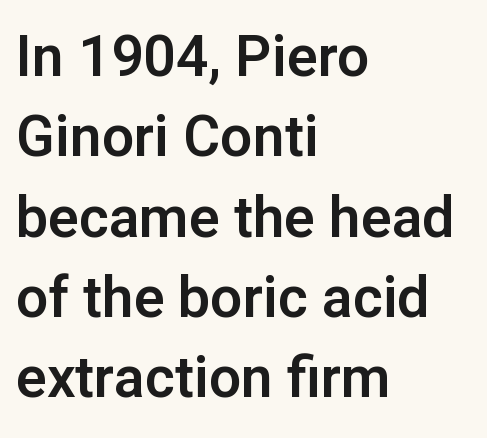
{"serif": "no", "italic": "no", "width": "normal", "stroke_contrast": "low", "x_height": "medium", "monospaced": "no", "underline": "no", "align": "left", "line_spacing": "normal", "line_spacing_ratio": 1.41, "letter_spacing": "normal", "letter_spacing_em": 0.0, "glyph_px": 57}
